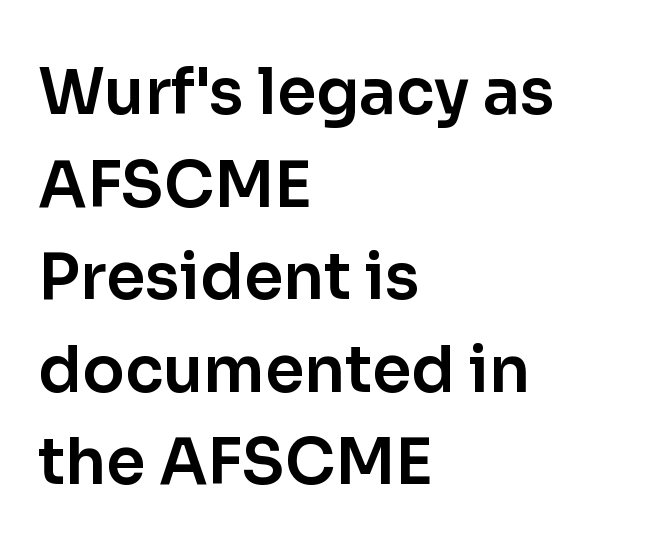
The letters sit at their default tracking, neither squeezed nor spread. The passage shown is not underscored anywhere. Each letter keeps its own natural width here, so spacing adapts to shape. These lines were composed using upright roman letters. No feet cap the strokes, marking this as sans-serif type. Horizontal alignment here is leftward, the default for most running prose.
